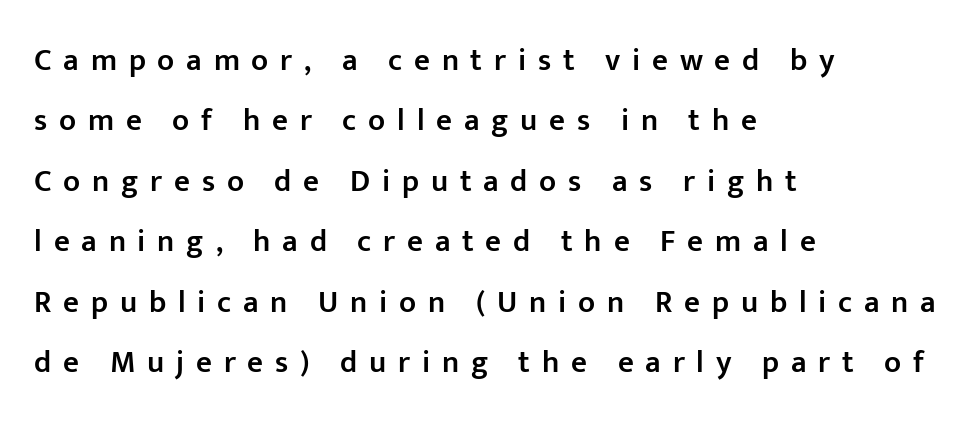
The leading is generous, giving the passage an open texture. This rendering widens character spacing well past its baseline value. Notice how the passage keeps a crisp vertical edge on the left only. The zone under the glyphs is completely vacant. Notice the strokes are somewhat thickened but not fully heavy: this is a semibold.
